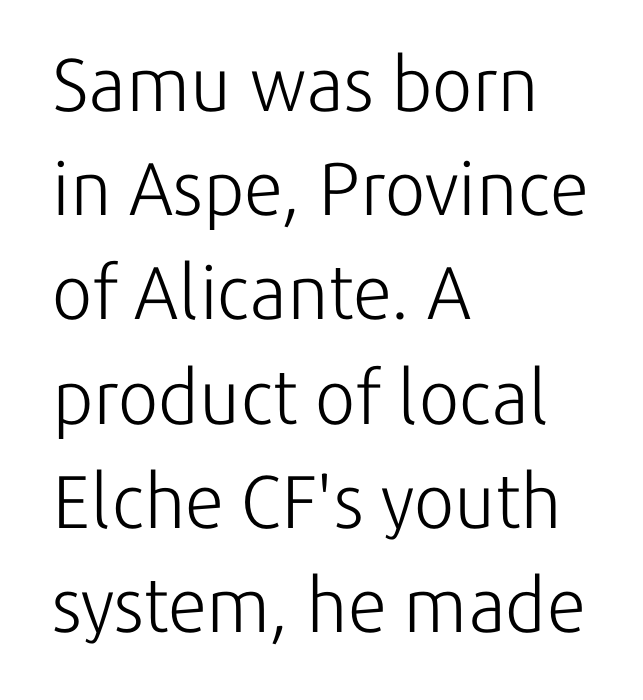
Q: Is the text bold? A: No.
Q: Is the text italic (slanted)? A: No, it is upright.
Q: Is the typeface a serif or a sans-serif typeface? A: Sans-serif.
Q: Is the text underlined? A: No.
Q: How is the paragraph aligned? A: Left-aligned.
Q: Is the spacing between letters normal or unusually wide? A: Normal.
Q: Is the spacing between lines tight, normal or loose? A: Normal.
Q: Width (condensed, normal, or wide)? A: Normal.
Q: Stroke contrast? A: Low.
Q: x-height? A: Medium.
Q: Monospaced? A: No.
